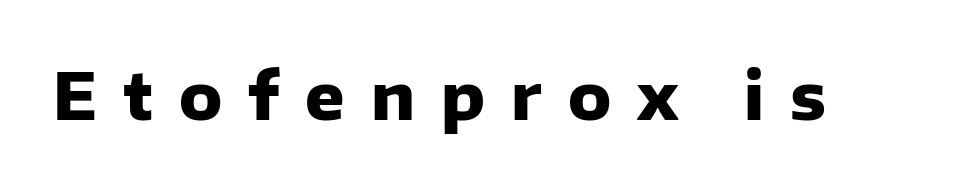
The image shows 65 px heavy sans-serif type, upright; set unusually wide letter spacing (+0.4 em), not underlined; low stroke contrast and a medium x-height.
